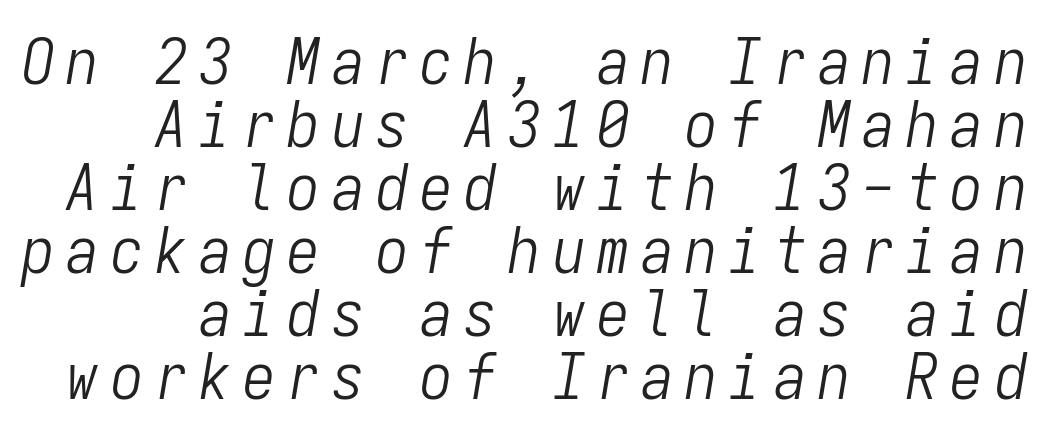
Q: Is the text bold? A: No.
Q: Is the text italic (slanted)? A: Yes, it leans right by about 9 degrees.
Q: Is the text underlined? A: No.
Q: Is the spacing between lines tight, normal or loose? A: Tight.
Q: Width (condensed, normal, or wide)? A: Condensed.
Q: Stroke contrast? A: Low.
Q: x-height? A: Medium.
Q: Monospaced? A: Yes.
